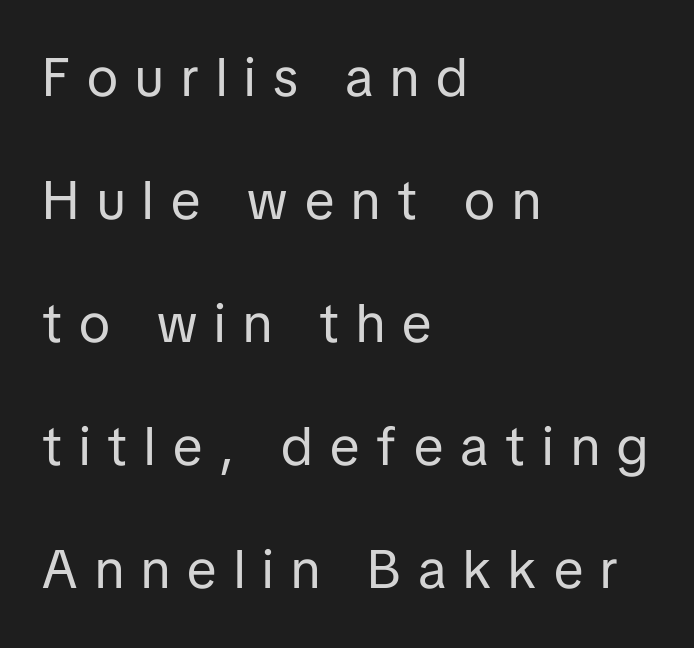
The weight would be labelled regular, book, light, or lighter still. Students, observe: this is what heavily led, spacious text looks like. Loose tracking; the words dissolve into strings of separated letters. Quick note: underline off. Does the lettering tilt? It doesn't — this is upright. This rendering employs a face without finishing strokes, i.e., a sans-serif.
